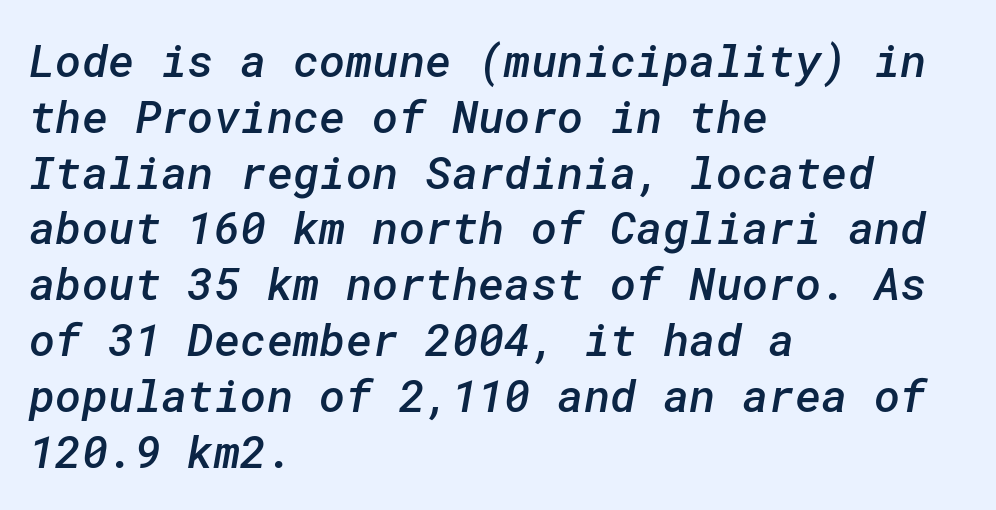
The image shows 45 px semibold sans-serif type; set left-aligned, line spacing 1.24x, normal letter spacing, not underlined; low stroke contrast and a medium x-height.
